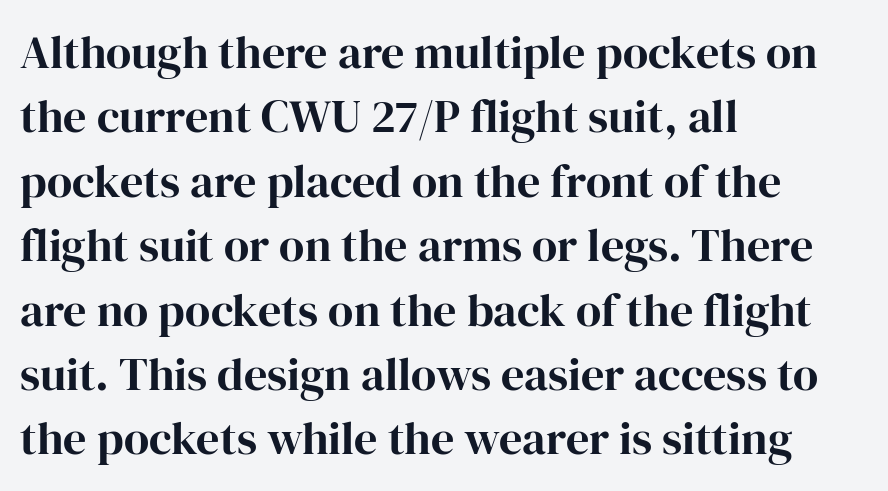
{"serif": "yes", "italic": "no", "width": "normal", "stroke_contrast": "high", "x_height": "medium", "monospaced": "no", "underline": "no", "align": "left", "line_spacing": "normal", "line_spacing_ratio": 1.4, "letter_spacing": "normal", "letter_spacing_em": 0.0, "glyph_px": 46}
